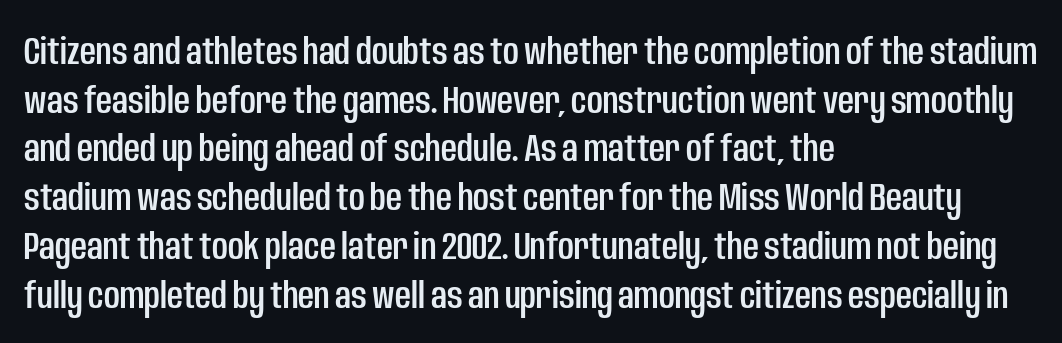
The image shows 39 px condensed sans-serif type, upright; set left-aligned, normal line spacing (1.25x), normal letter spacing, not underlined; low stroke contrast and a large x-height.
